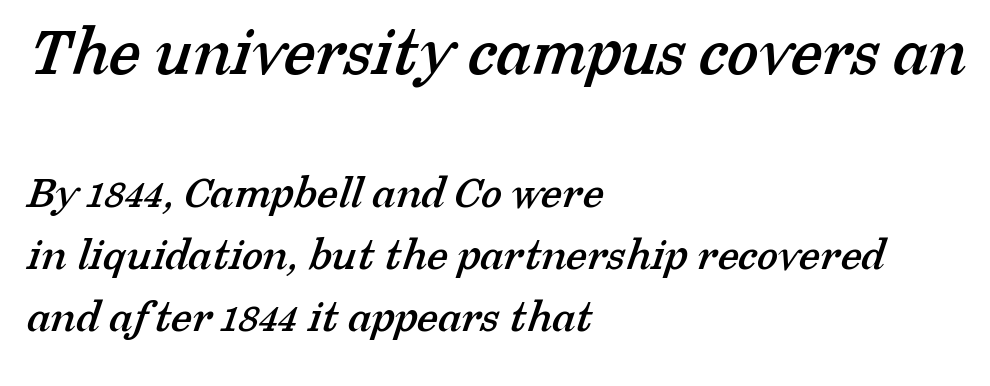
{"serif": "yes", "width": "normal", "stroke_contrast": "low", "x_height": "medium", "monospaced": "no", "underline": "no", "align": "left", "line_spacing": "normal", "line_spacing_ratio": 1.29, "letter_spacing": "normal", "letter_spacing_em": 0.0, "larger_block": "first", "size_ratio": 1.5, "glyph_px": 72}
